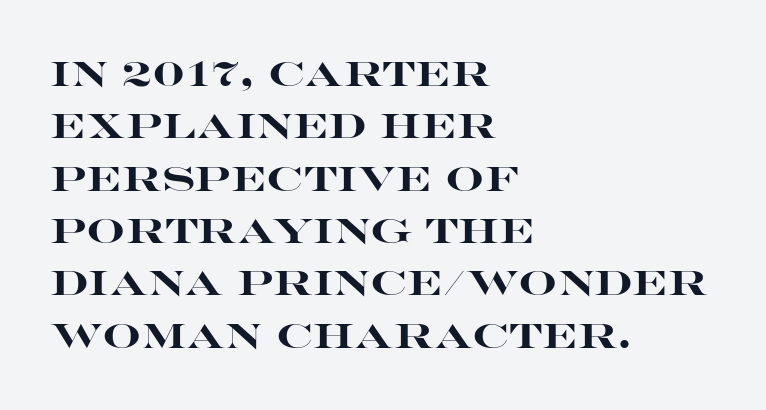
{"italic": "no", "bold": "yes", "weight": "heavy", "width": "wide", "stroke_contrast": "high", "x_height": "large", "monospaced": "no", "underline": "no", "align": "left", "line_spacing": "normal", "line_spacing_ratio": 1.54, "letter_spacing": "normal", "letter_spacing_em": 0.0, "glyph_px": 34}
